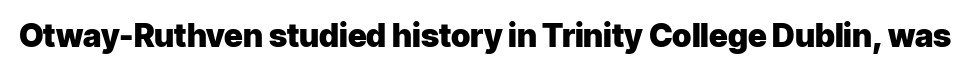
Every character sits straight up, as roman type does. Compared with typical body copy, the letter spacing here is the same. Lines of text with bare space underneath. What kind of face is this? One without serifs — a sans. Note the varied advance widths — an 'i' is clearly narrower than an 'm'.
